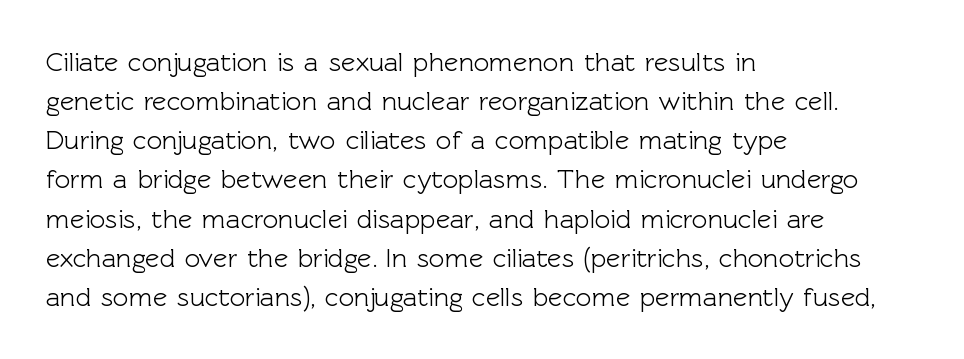
{"italic": "no", "underline": "no", "align": "left", "line_spacing": "normal", "line_spacing_ratio": 1.45, "letter_spacing": "normal", "letter_spacing_em": 0.0, "glyph_px": 27}
